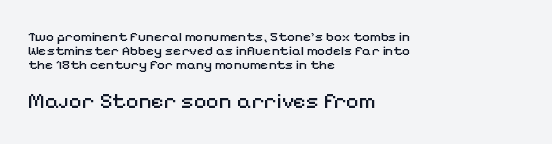
This rendering features lettering with no underline. These lines huddle together more closely than default settings would place them. Is the letter spacing exaggerated? No — it looks like the ordinary default. Caption: face not bold, strokes unweighted.
